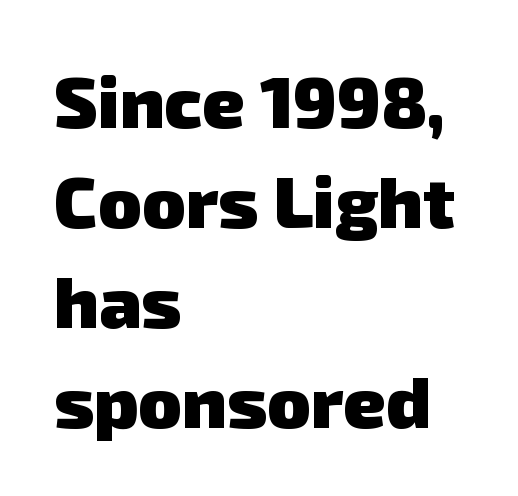
The image shows 72 px heavy sans-serif type; set left-aligned, normal line spacing (1.39x), normal letter spacing, not underlined; low stroke contrast and a medium x-height.
